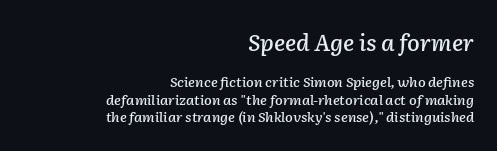
The specimen omits any rule beneath the text block's lines. Alignment: flush right. The rendering keeps characters at their native spacing. The text carries the slant typical of an italic or oblique font.
